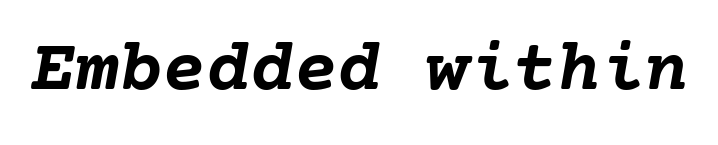
Q: Is the text bold? A: Yes.
Q: Is the text italic (slanted)? A: Yes, it leans right by about 10 degrees.
Q: Is the text underlined? A: No.
Q: Is the spacing between letters normal or unusually wide? A: Normal.
Q: Width (condensed, normal, or wide)? A: Normal.
Q: Stroke contrast? A: Low.
Q: x-height? A: Medium.
